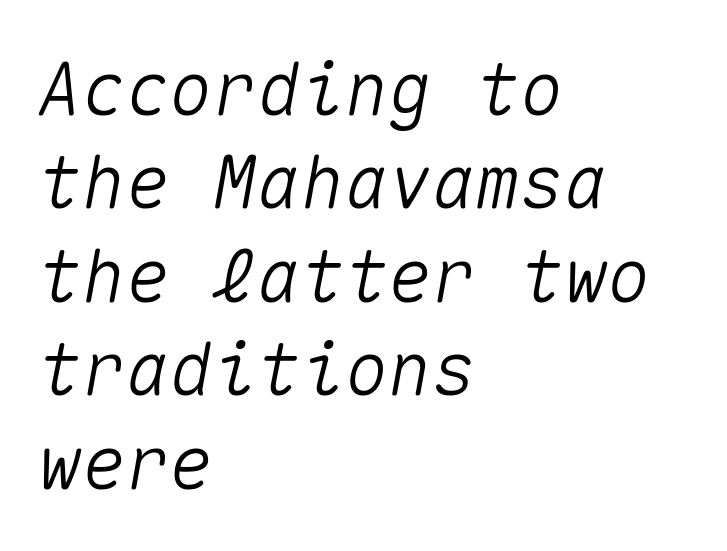
{"italic": "yes", "lean": "right", "slant_degrees": 10, "width": "normal", "stroke_contrast": "medium", "x_height": "medium", "monospaced": "yes", "underline": "no", "align": "left", "line_spacing": "normal", "line_spacing_ratio": 1.28, "letter_spacing": "normal", "letter_spacing_em": 0.0, "glyph_px": 73}
